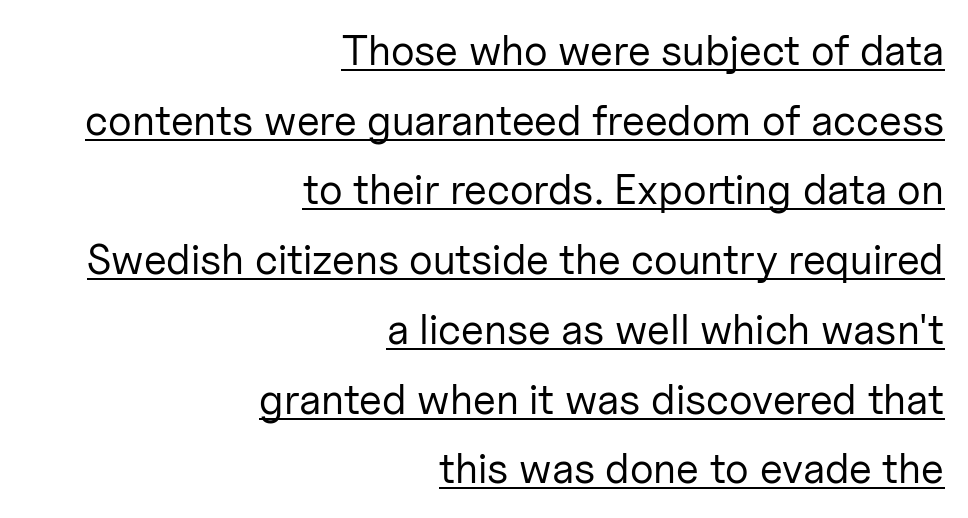
{"serif": "no", "italic": "no", "bold": "no", "weight": "regular", "width": "normal", "stroke_contrast": "low", "x_height": "medium", "monospaced": "no", "underline": "yes", "align": "right", "line_spacing": "normal", "line_spacing_ratio": 1.66, "letter_spacing": "normal", "letter_spacing_em": 0.0, "glyph_px": 42}
